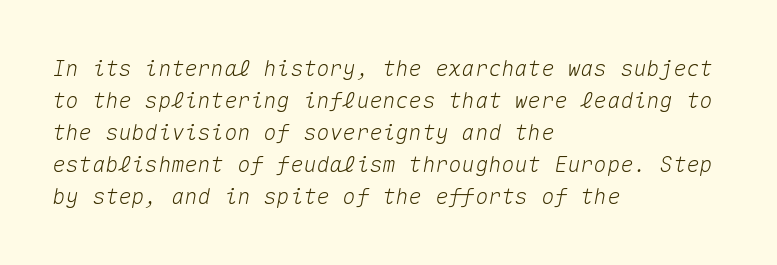
{"italic": "yes", "lean": "right", "slant_degrees": 10, "underline": "no", "align": "left", "line_spacing": "normal", "line_spacing_ratio": 1.46, "letter_spacing": "normal", "letter_spacing_em": 0.0, "glyph_px": 22}
